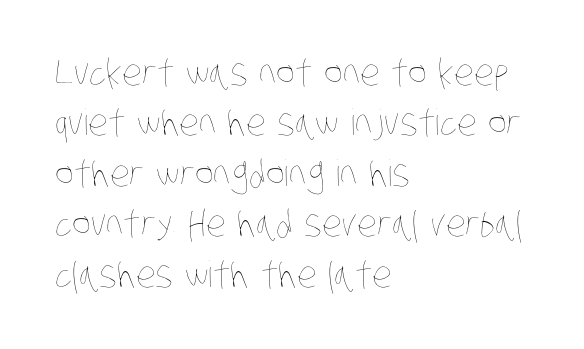
Q: Is the text bold? A: No.
Q: Is the text underlined? A: No.
Q: How is the paragraph aligned? A: Left-aligned.
Q: Is the spacing between letters normal or unusually wide? A: Normal.
Q: Is the spacing between lines tight, normal or loose? A: Normal.
Q: Width (condensed, normal, or wide)? A: Condensed.
Q: Stroke contrast? A: Low.
Q: x-height? A: Large.
Q: Monospaced? A: No.
